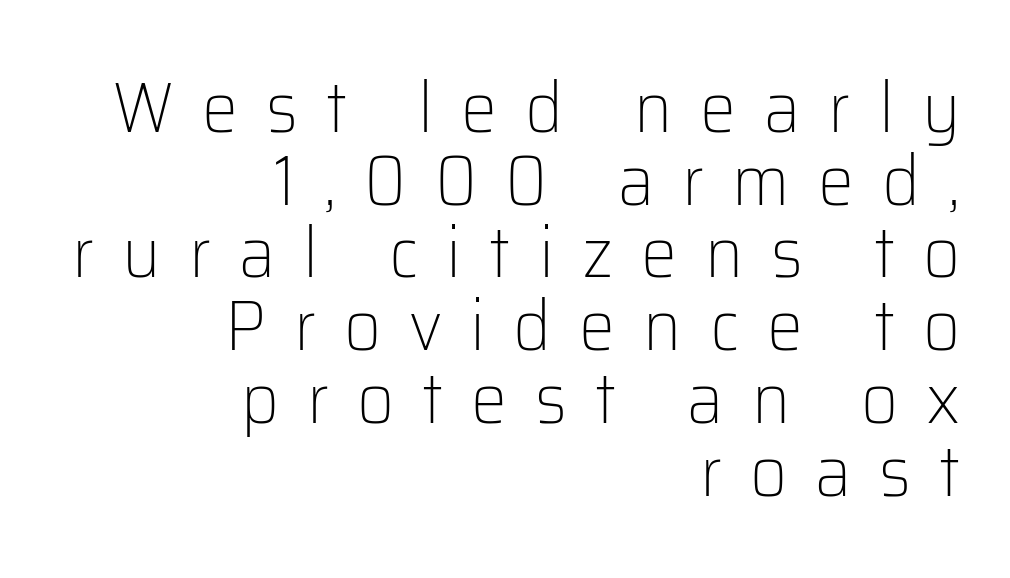
{"serif": "no", "italic": "no", "bold": "no", "weight": "light", "width": "normal", "stroke_contrast": "low", "x_height": "medium", "monospaced": "no", "underline": "no", "align": "right", "line_spacing": "tight", "line_spacing_ratio": 1.01, "letter_spacing": "wide", "letter_spacing_em": 0.39, "glyph_px": 72}
